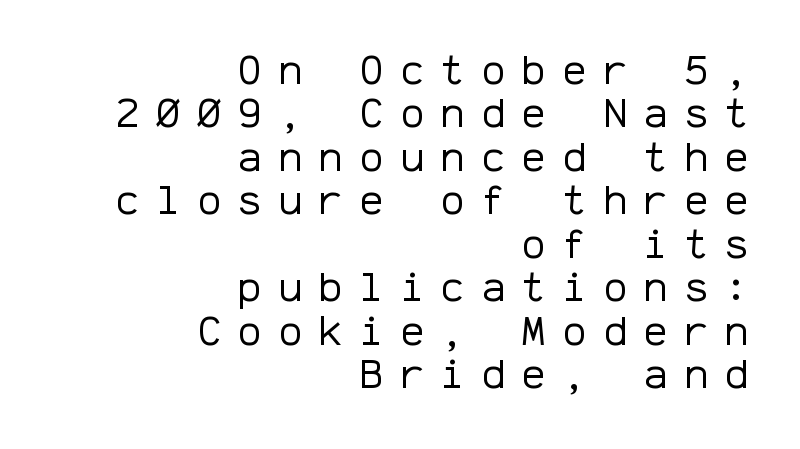
Stroke terminals: plain, sans-serif. Any mark beneath the type? The region is blank. Typeset ragged left — the right edge is the straight one. Caption: expanded tracking, letters set apart.
